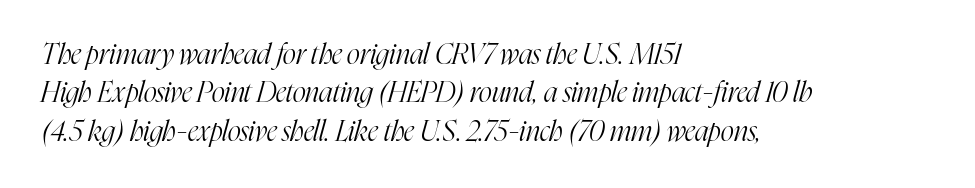
{"serif": "yes", "italic": "yes", "lean": "right", "slant_degrees": 16, "bold": "no", "weight": "light", "width": "condensed", "stroke_contrast": "high", "x_height": "medium", "monospaced": "no", "underline": "no", "align": "left", "line_spacing": "normal", "line_spacing_ratio": 1.37, "letter_spacing": "normal", "letter_spacing_em": 0.0, "glyph_px": 28}
